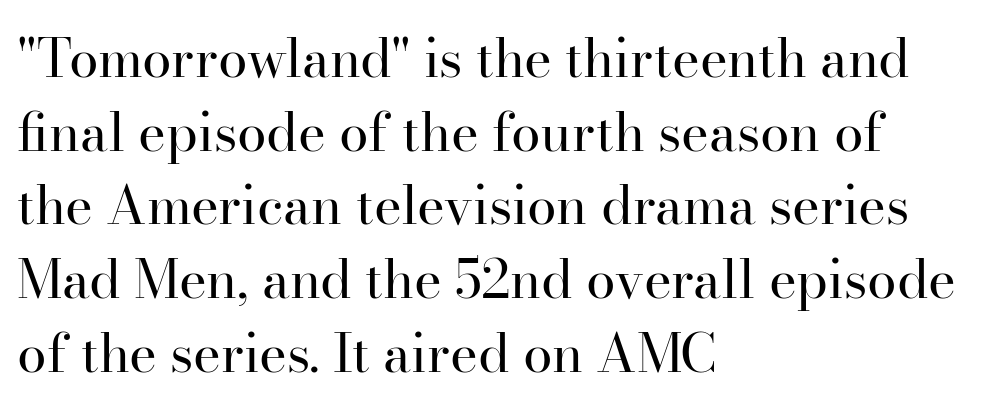
The image shows 53 px regular-weight serif type, upright; set left-aligned, normal line spacing (1.39x), normal letter spacing, not underlined; high stroke contrast and a small x-height.
